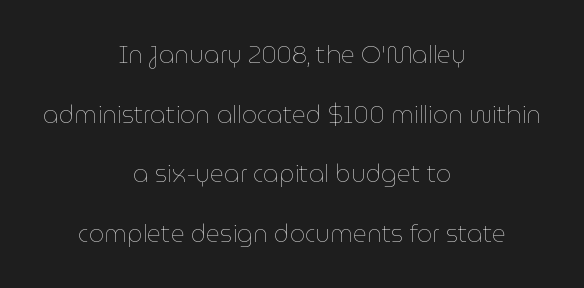
The passage shown has conventional tracking throughout. No word sits above an underline. Compared with a typical body face, this is equally light or lighter still. Widely set lines give the paragraph a tall, airy silhouette. Notice how the stems are strictly vertical — no italics here.
